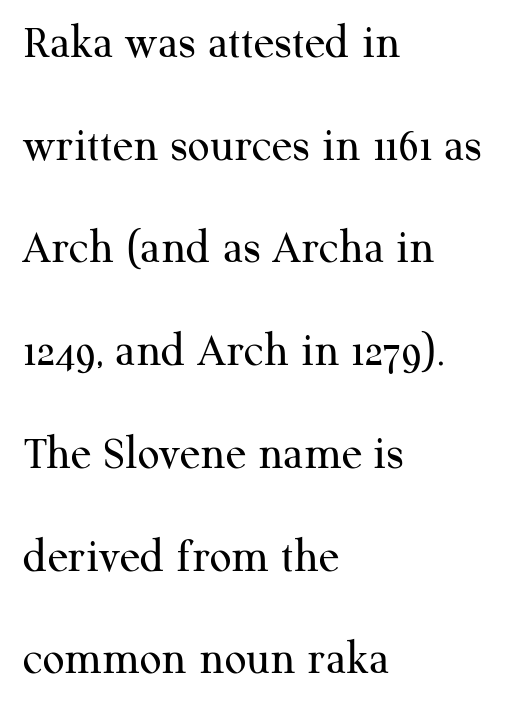
The image shows 48 px regular-weight serif type, upright; set left-aligned, loose line spacing (2.14x), normal letter spacing, not underlined; medium stroke contrast and a medium x-height.
